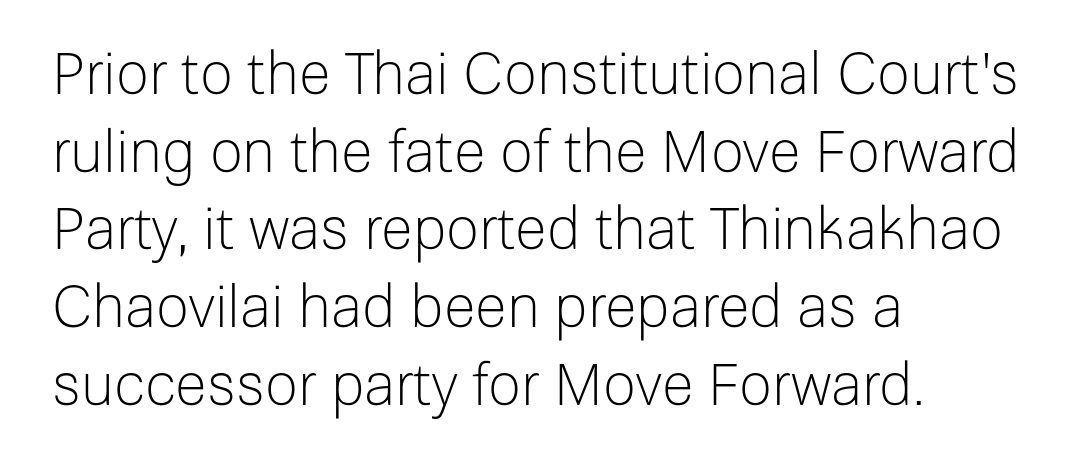
This rendering leaves character spacing at its baseline value. The passage shown stacks its lines at a standard gap. The rendering shows plain stroke endings on the letterforms — a sans-serif design. A student would call this left alignment; a typographer would say flush left, rag right. You could not count columns in this text — the font is proportionally spaced. Tall strokes in this sample are plumb rather than angled.
